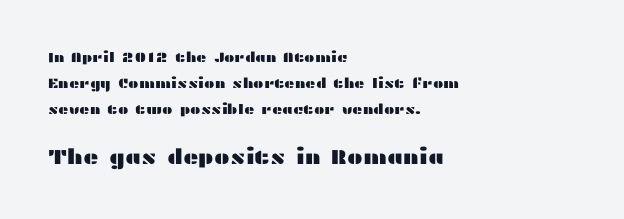
The face used here is rendered with its standard letterfit. One-word summary of the alignment: left. The specimen reads as upright at a glance. Whoever set this made the second block the dominant, larger element. Each row of text sits above clean, open space.
